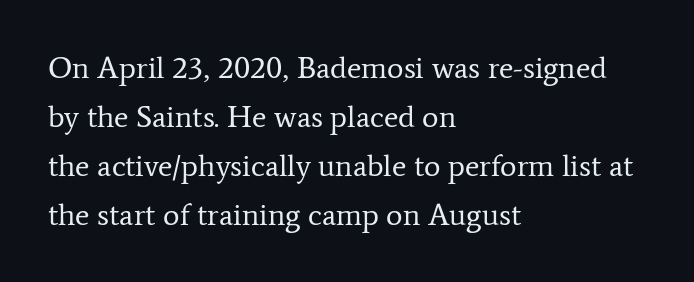
A typesetter would call this zero additional tracking. No chunkiness to these letters — they're not bold. Leftover space on each line is placed entirely after the last word. The face used here is proportionally spaced, like ordinary book or web type.
